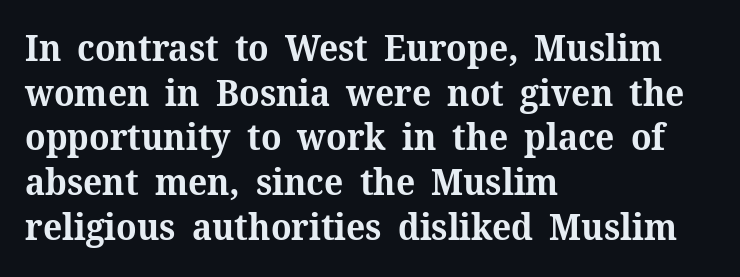
These lines are composed in type with serifs. Typesetter's note: full bold, strokes at maximum text heaviness. Letter spacing: default. Italic? Not at all — the glyphs are vertical. The passage shown is typed in a proportional face where columns would drift.
